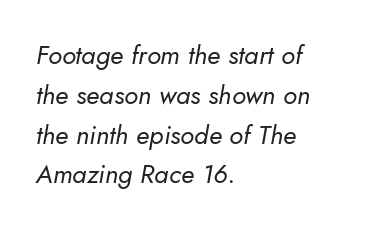
Letters rest on an invisible, unmarked baseline. This sample uses an oblique cut, with every glyph tilted off the vertical. The face used here is rendered with its standard letterfit. Is the stroke heavy? The answer is a plain regular-or-lighter. Each line starts at the same left margin while the right side varies.
